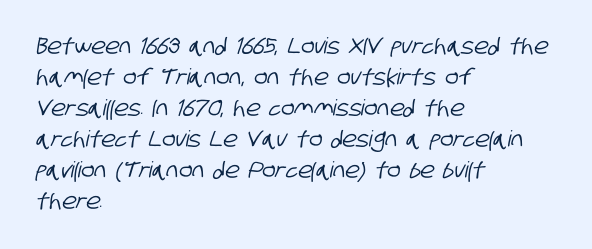
Q: Is the text underlined? A: No.
Q: How is the paragraph aligned? A: Left-aligned.
Q: Is the spacing between letters normal or unusually wide? A: Normal.
Q: Is the spacing between lines tight, normal or loose? A: Normal.
